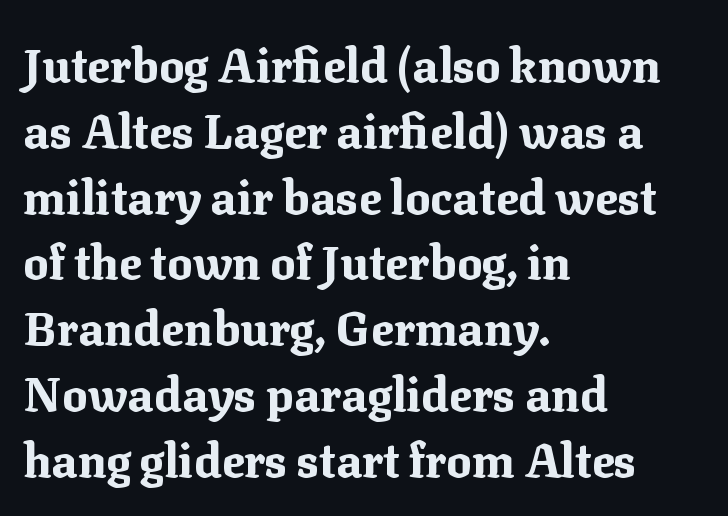
Note: serifs present on the glyphs. Do the characters align in a grid? No, the font is proportional. Check the space under the baseline: it is left empty. In CSS terms this would be text-align: left.
